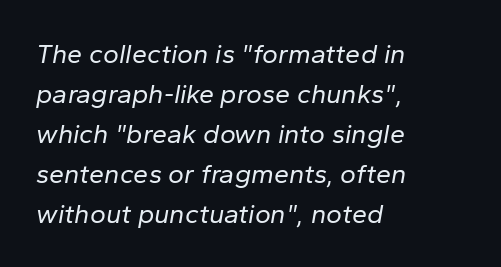
The image shows 27 px text type, italic (leaning right); set left-aligned, normal line spacing (1.48x), normal letter spacing, not underlined.
